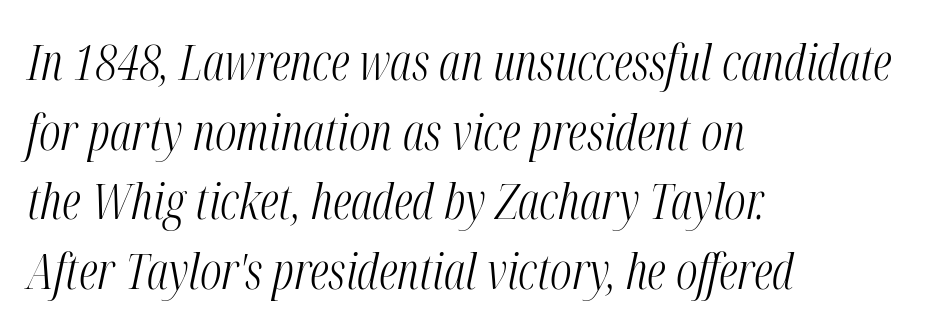
The image shows 49 px light, condensed type, italic (leaning right); set left-aligned, normal line spacing (1.42x), normal letter spacing, not underlined; medium stroke contrast and a medium x-height.
